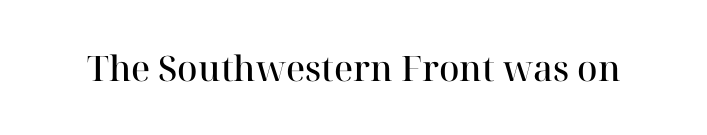
Character widths vary here, with narrow letters taking less room than wide ones. These lines carry some extra weight — a demibold, not a full bold. Stroke terminals: seriffed. In terms of letterspacing, this is plain default setting. The axis of the letterforms is exactly vertical. Glance below the letters and you will spot only blank space.
